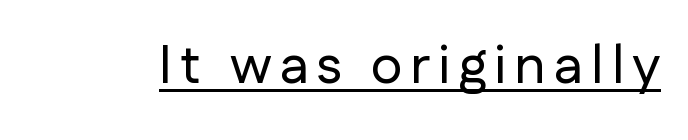
The image shows 54 px sans-serif type, upright; set underlined; low stroke contrast and a medium x-height.
